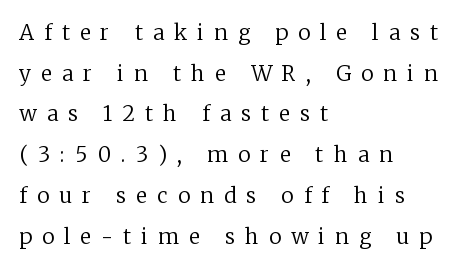
Q: Is the text bold? A: No.
Q: Is the text italic (slanted)? A: No, it is upright.
Q: Is the text underlined? A: No.
Q: How is the paragraph aligned? A: Left-aligned.
Q: Is the spacing between letters normal or unusually wide? A: Unusually wide.
Q: Is the spacing between lines tight, normal or loose? A: Loose.
